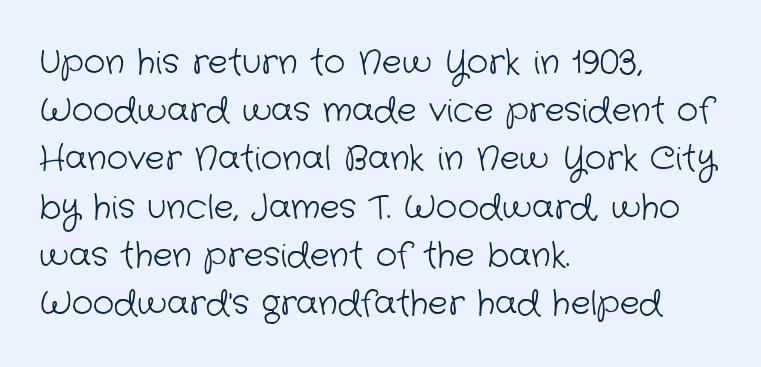
The image shows 33 px light sans-serif type; set left-aligned, normal line spacing (1.46x), normal letter spacing, not underlined; low stroke contrast and a medium x-height.
